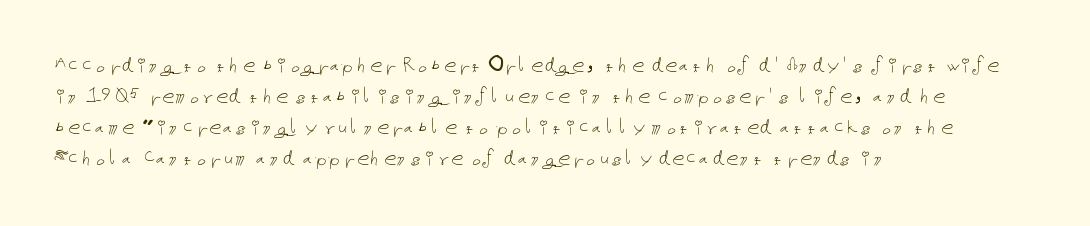
The image shows 24 px text type, upright; set left-aligned, normal line spacing (1.29x), normal letter spacing, not underlined.
